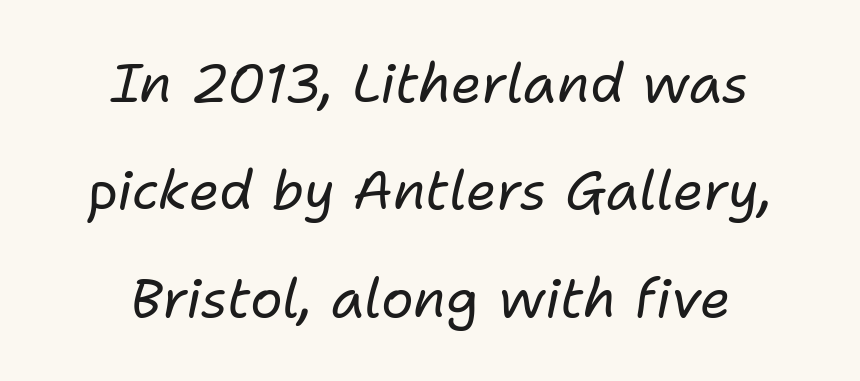
Q: Is the text bold? A: No.
Q: Is the text italic (slanted)? A: Yes, it leans right by about 11 degrees.
Q: Is the text underlined? A: No.
Q: How is the paragraph aligned? A: Centered.
Q: Is the spacing between letters normal or unusually wide? A: Normal.
Q: Is the spacing between lines tight, normal or loose? A: Loose.
Q: Width (condensed, normal, or wide)? A: Normal.
Q: Stroke contrast? A: Low.
Q: x-height? A: Medium.
Q: Monospaced? A: No.
